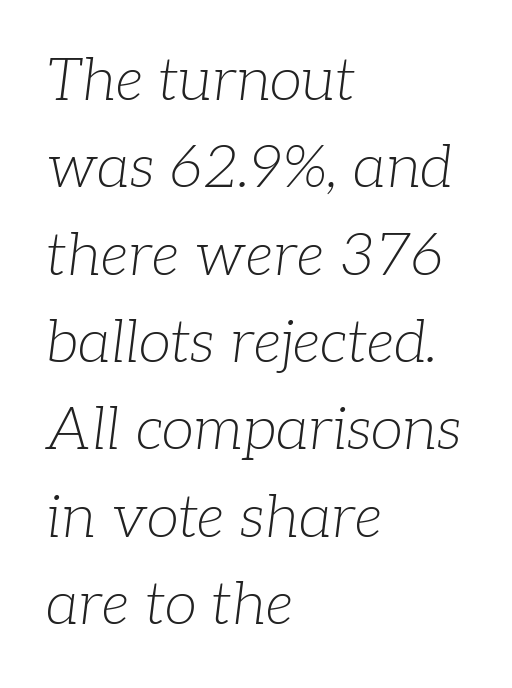
This sample has the flowing, uneven cadence of proportional lettering. A serif font was chosen for this passage. The font sits on the lighter half of the weight spectrum, regular included. The whole block is typeset with a tilt. Honestly, there is no underline to notice here at all.
